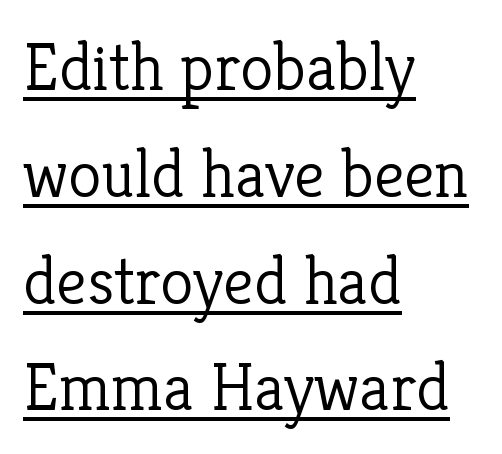
Stems and bowls with no extra thickness — not bold. These lines are rendered in a variable-pitch font. One-word summary of the alignment: left. The face used here appears with an underline applied. A serif font was chosen for this passage.
